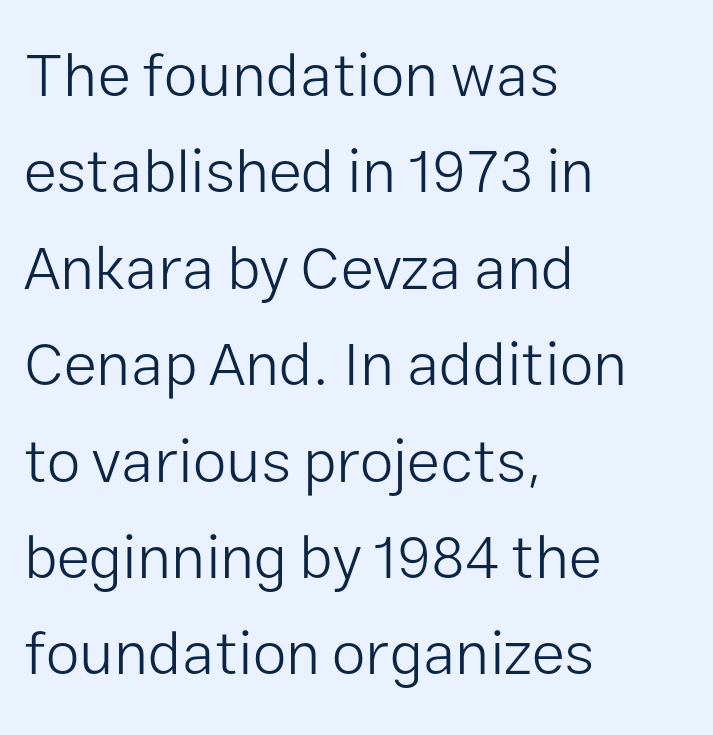
Q: Is the text bold? A: No.
Q: Is the text italic (slanted)? A: No, it is upright.
Q: Is the typeface a serif or a sans-serif typeface? A: Sans-serif.
Q: Is the text underlined? A: No.
Q: How is the paragraph aligned? A: Left-aligned.
Q: Is the spacing between letters normal or unusually wide? A: Normal.
Q: Is the spacing between lines tight, normal or loose? A: Normal.
Q: Width (condensed, normal, or wide)? A: Normal.
Q: Stroke contrast? A: Low.
Q: x-height? A: Medium.
Q: Monospaced? A: No.
